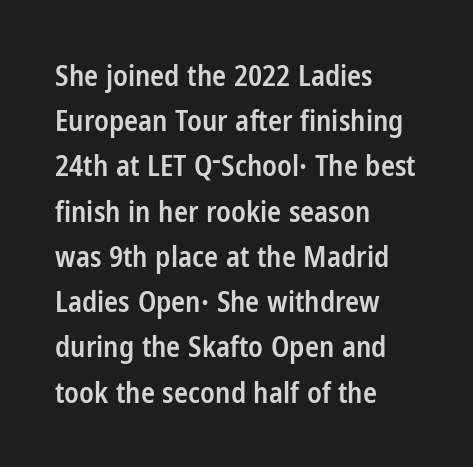
Notice how the stems are strictly vertical — no italics here. Underline: absent. You could call the tracking neutral — neither tight nor loose. Evenly set lines give the paragraph a standard silhouette.
